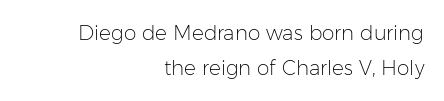
{"italic": "no", "bold": "no", "underline": "no", "align": "right", "line_spacing_ratio": 1.73, "letter_spacing": "normal", "letter_spacing_em": 0.0, "glyph_px": 20}
